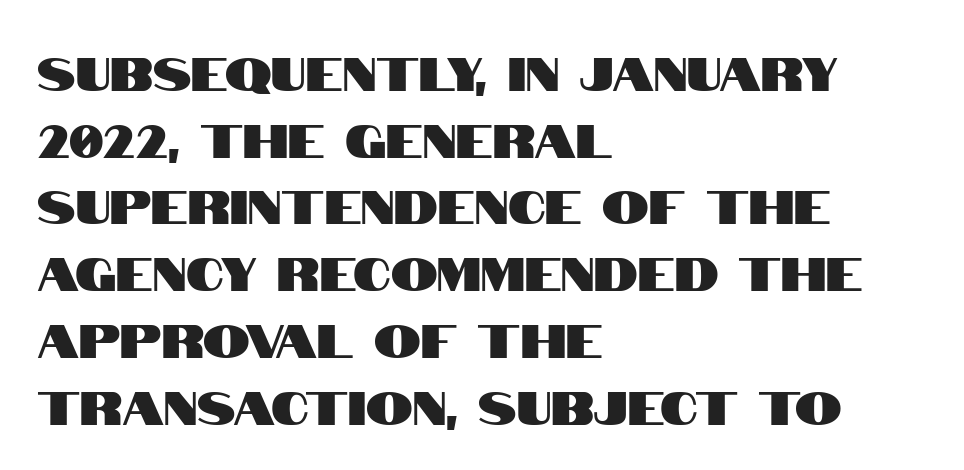
Reading down the block, your eye returns to a fixed left position each line. Leading matches the norm, producing a regular column. The zone under the glyphs is completely vacant. The letters advance in unequal steps, a hallmark of proportional type.
